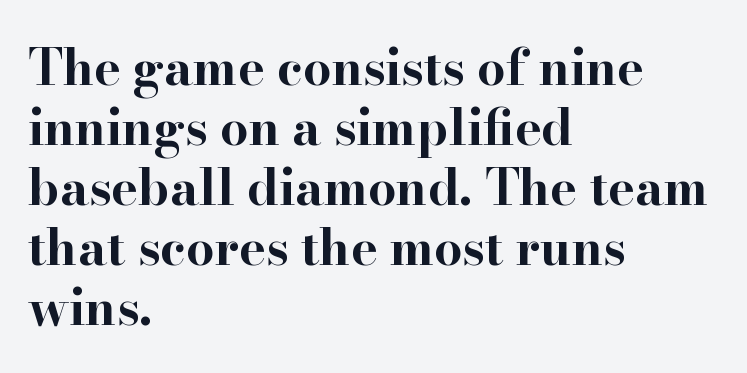
The image shows 50 px bold, wide serif type, upright; set left-aligned, line spacing 1.2x, normal letter spacing, not underlined; high stroke contrast and a small x-height.
